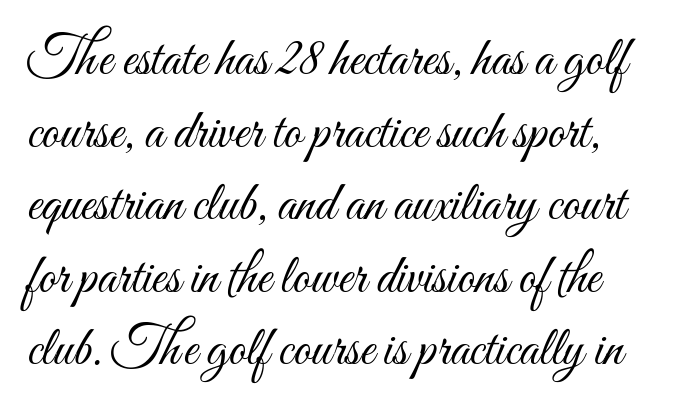
The image shows 55 px light, condensed type; set normal line spacing (1.32x), normal letter spacing, not underlined; medium stroke contrast and a small x-height.
